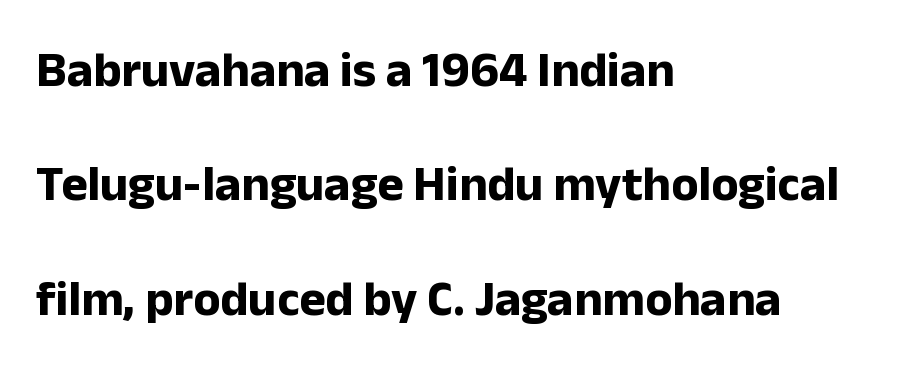
Q: Is the text bold? A: Yes.
Q: Is the text italic (slanted)? A: No, it is upright.
Q: Is the typeface a serif or a sans-serif typeface? A: Sans-serif.
Q: Is the text underlined? A: No.
Q: How is the paragraph aligned? A: Left-aligned.
Q: Is the spacing between letters normal or unusually wide? A: Normal.
Q: Is the spacing between lines tight, normal or loose? A: Loose.
Q: Width (condensed, normal, or wide)? A: Normal.
Q: Stroke contrast? A: Low.
Q: x-height? A: Medium.
Q: Monospaced? A: No.
